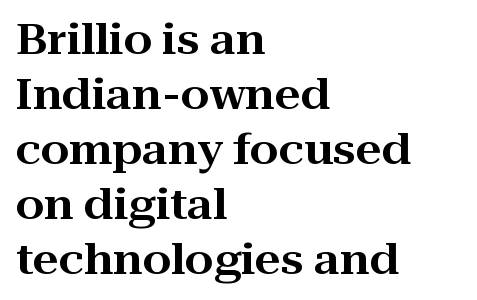
Q: Is the text italic (slanted)? A: No, it is upright.
Q: Is the typeface a serif or a sans-serif typeface? A: Serif.
Q: Is the text underlined? A: No.
Q: How is the paragraph aligned? A: Left-aligned.
Q: Is the spacing between letters normal or unusually wide? A: Normal.
Q: Is the spacing between lines tight, normal or loose? A: Normal.
Q: Width (condensed, normal, or wide)? A: Wide.
Q: Stroke contrast? A: High.
Q: x-height? A: Medium.
Q: Monospaced? A: No.
